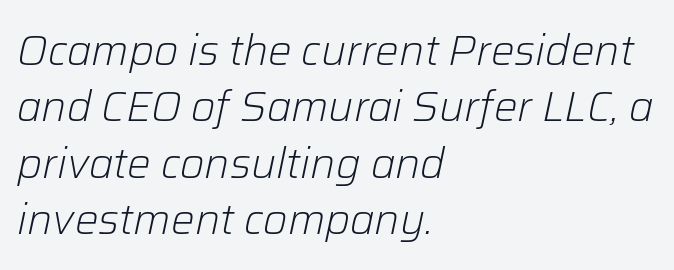
Varying glyph widths throughout — classic text-font behaviour. Successive baselines arrive at the customary interval. Is the stroke heavy? The answer is a plain regular-or-lighter. These lines were composed using italics. This rendering leaves character spacing at its baseline value.
